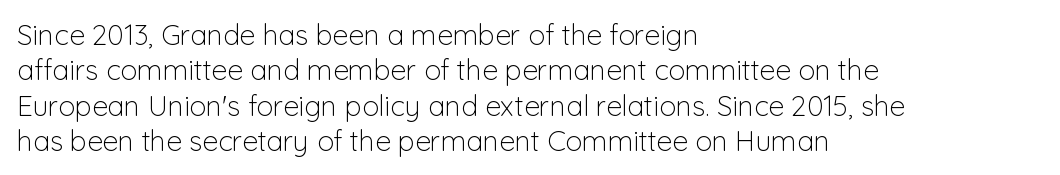
The image shows 28 px light sans-serif type, upright; set left-aligned, normal line spacing (1.26x), normal letter spacing, not underlined; low stroke contrast and a medium x-height.
